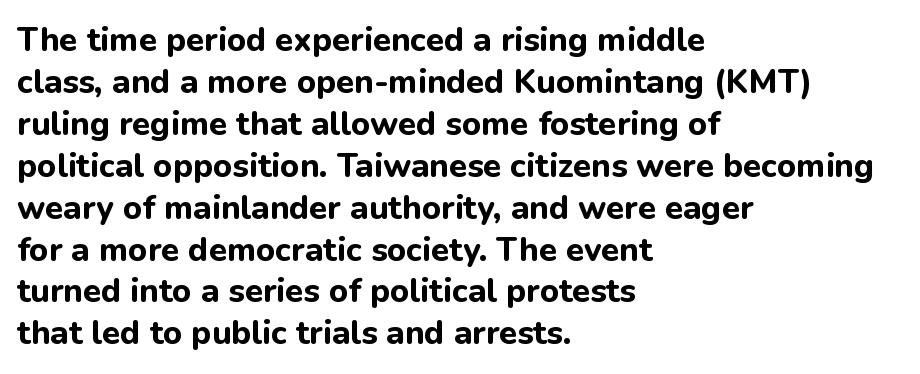
Q: Is the text bold? A: Yes.
Q: Is the text italic (slanted)? A: No, it is upright.
Q: Is the typeface a serif or a sans-serif typeface? A: Sans-serif.
Q: Is the text underlined? A: No.
Q: How is the paragraph aligned? A: Left-aligned.
Q: Is the spacing between letters normal or unusually wide? A: Normal.
Q: Is the spacing between lines tight, normal or loose? A: Normal.
Q: Width (condensed, normal, or wide)? A: Normal.
Q: Stroke contrast? A: Low.
Q: x-height? A: Medium.
Q: Monospaced? A: No.
